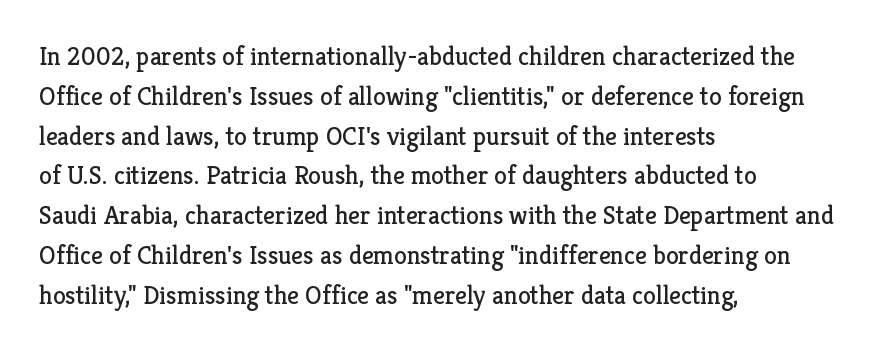
Nobody touched the tracking dial on this one. Line starts are locked; line ends wander. The block of text has a typical density, with ordinary space between rows. The glyphs are unaccompanied by any horizontal stroke below them. Notice how the stems are strictly vertical — no italics here. These glyphs show unthickened strokes, regular width or finer.
